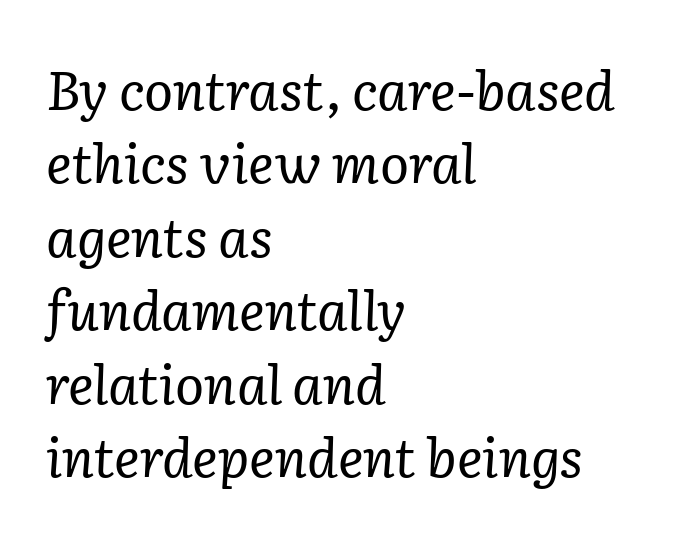
Unmarked baselines from the first word to the last. Compared with a typical body face, this is equally light or lighter still. Proportional: the letters do not fall into vertical columns. The axis of the letterforms is tilted away from vertical. What's the leading like? Ordinary, nothing unusual.
